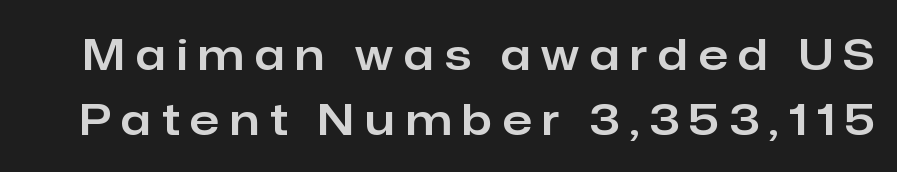
{"serif": "no", "italic": "no", "width": "normal", "stroke_contrast": "low", "x_height": "medium", "monospaced": "no", "underline": "no", "line_spacing": "normal", "line_spacing_ratio": 1.51, "letter_spacing": "wide", "letter_spacing_em": 0.25, "glyph_px": 43}
